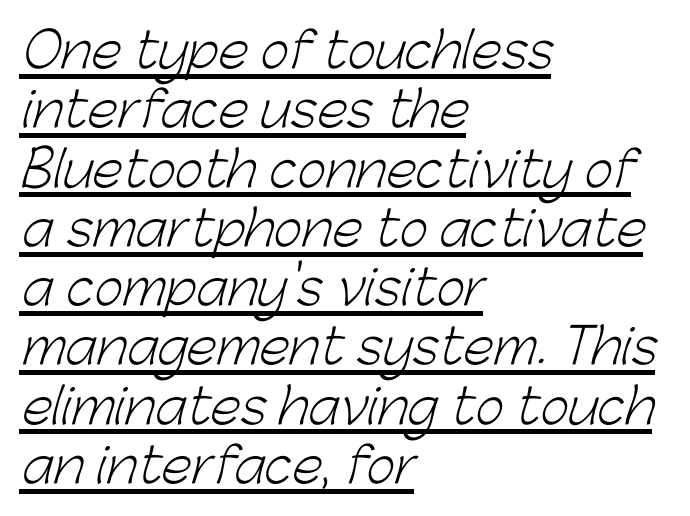
Q: Is the text bold? A: No.
Q: Is the typeface a serif or a sans-serif typeface? A: Sans-serif.
Q: Is the text underlined? A: Yes.
Q: How is the paragraph aligned? A: Left-aligned.
Q: Is the spacing between letters normal or unusually wide? A: Normal.
Q: Width (condensed, normal, or wide)? A: Normal.
Q: Stroke contrast? A: Low.
Q: x-height? A: Medium.
Q: Monospaced? A: No.
